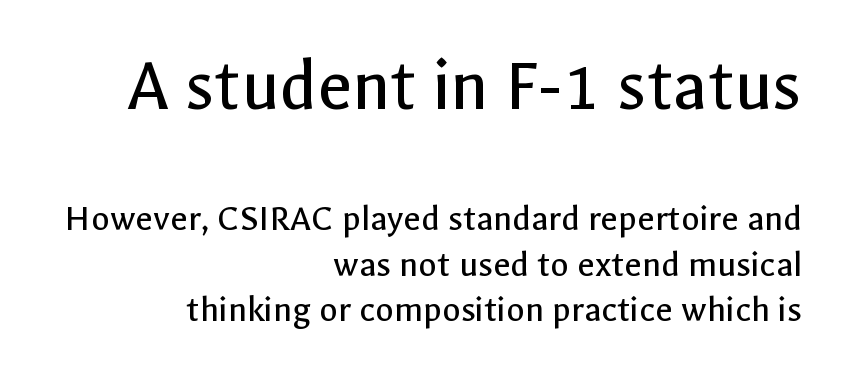
The image shows 76 px regular-weight sans-serif type, upright; set right-aligned, line spacing 1.2x, normal letter spacing, not underlined; the first (top) block is 2.0x larger; a medium x-height.
